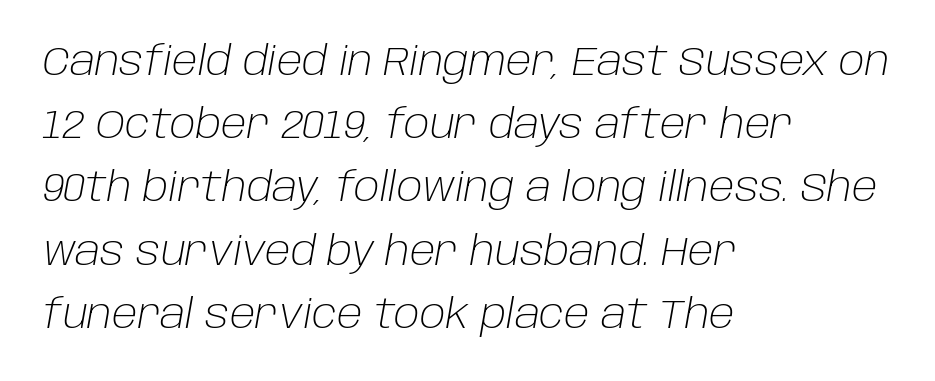
Think standard paragraph weight, or any step lighter than that. When letters slant like this, we call the style italic. Decoration check: the copy has no underline. Casual observation: everything's shoved over to the left. The lines sit at an ordinary, default distance from one another.
